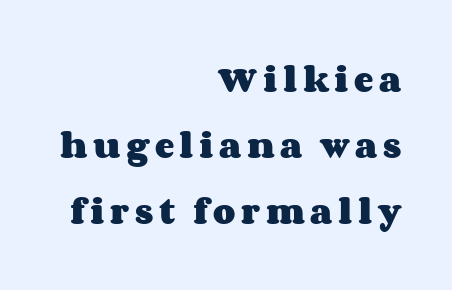
{"italic": "no", "bold": "yes", "weight": "heavy", "width": "wide", "stroke_contrast": "medium", "x_height": "large", "monospaced": "no", "underline": "no", "align": "right", "line_spacing": "loose", "line_spacing_ratio": 2.28, "glyph_px": 29}
